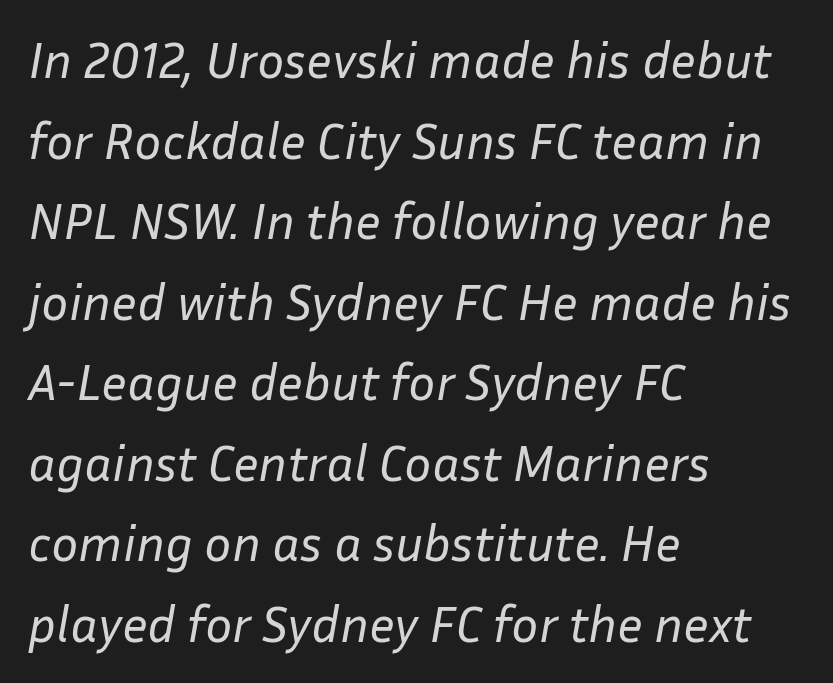
Notice how the stems are inclined rather than vertical — that's the hallmark of italics. The letters sit at their default tracking, neither squeezed nor spread. The rows are spaced the way most documents space them. The text block is weighted toward the left margin, trailing off unevenly rightward. No letter is thick-stroked: the sample isn't bold.
